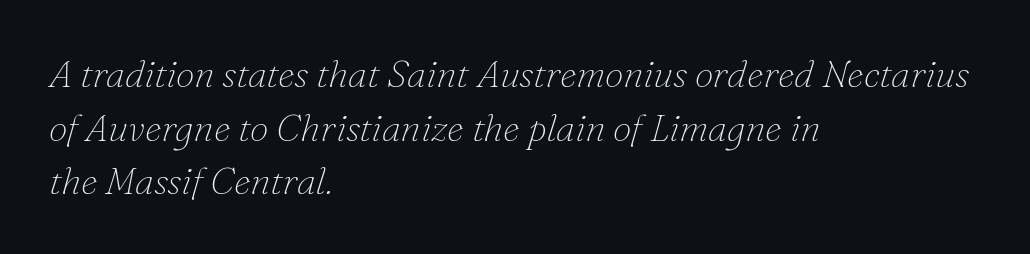
{"serif": "yes", "italic": "yes", "lean": "right", "slant_degrees": 16, "bold": "no", "weight": "thin", "width": "normal", "stroke_contrast": "low", "x_height": "small", "monospaced": "no", "underline": "no", "align": "left", "line_spacing": "normal", "line_spacing_ratio": 1.41, "letter_spacing": "normal", "letter_spacing_em": 0.0, "glyph_px": 38}
